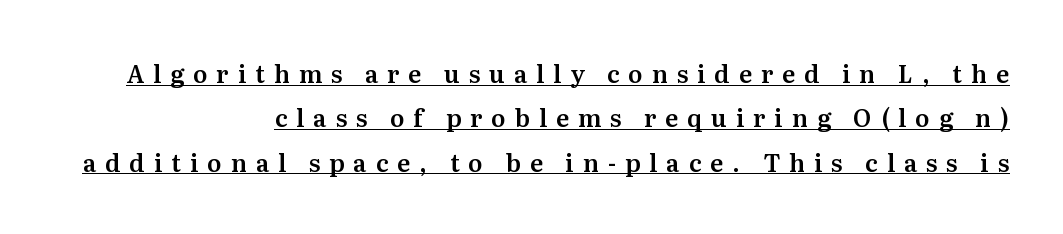
Which margin do the lines hug? The right one — the left edge is uneven. Notice how the stems are strictly vertical — no italics here. What decoration does the sample have? An underline. Letter spacing: wide.
